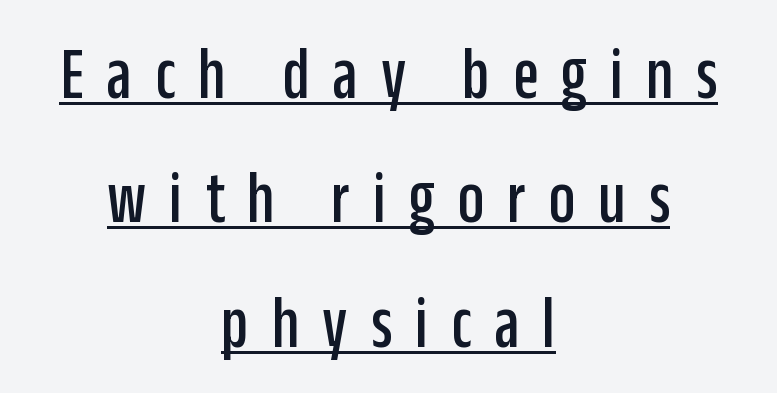
The image shows 74 px condensed sans-serif type, upright; set centered, normal line spacing (1.68x), unusually wide letter spacing (+0.31 em), underlined; low stroke contrast and a large x-height.
